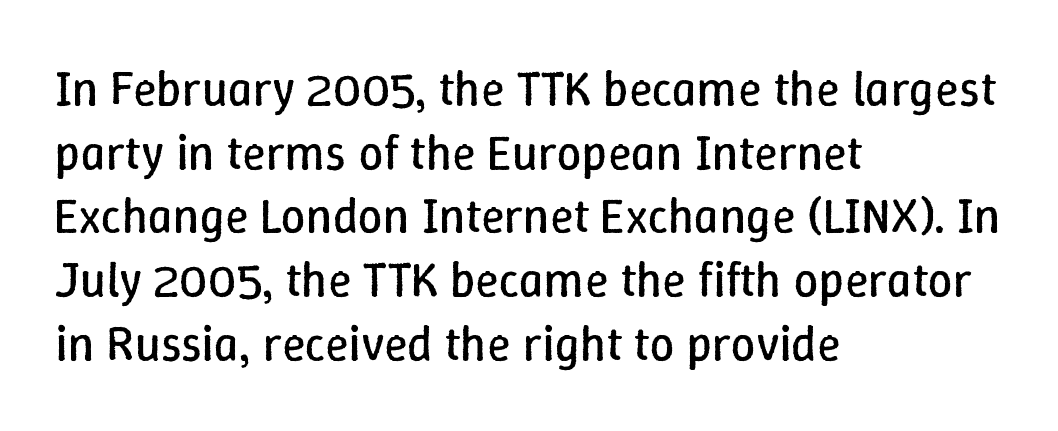
Q: Is the text bold? A: No.
Q: Is the text italic (slanted)? A: No, it is upright.
Q: Is the text underlined? A: No.
Q: How is the paragraph aligned? A: Left-aligned.
Q: Is the spacing between letters normal or unusually wide? A: Normal.
Q: Is the spacing between lines tight, normal or loose? A: Normal.
Q: Width (condensed, normal, or wide)? A: Normal.
Q: Stroke contrast? A: Low.
Q: x-height? A: Medium.
Q: Monospaced? A: No.
